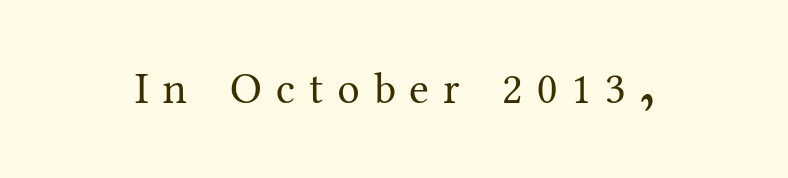
The image shows 45 px regular-weight serif type, upright; set unusually wide letter spacing (+0.32 em), not underlined; medium stroke contrast and a medium x-height.
